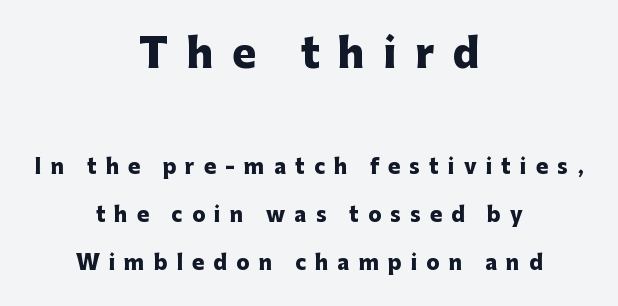
{"serif": "no", "italic": "no", "bold": "yes", "weight": "heavy", "width": "normal", "stroke_contrast": "low", "x_height": "medium", "monospaced": "no", "underline": "no", "align": "center", "line_spacing": "loose", "line_spacing_ratio": 2.4, "letter_spacing": "wide", "letter_spacing_em": 0.46, "larger_block": "first", "size_ratio": 2.0, "glyph_px": 40}
